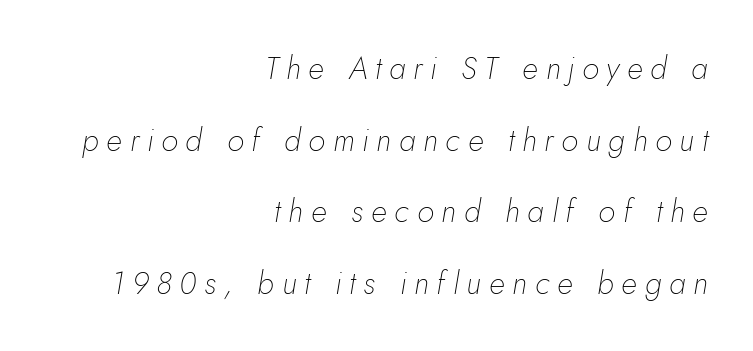
The image shows 31 px thin type, italic (leaning right); set right-aligned, loose line spacing (2.31x), unusually wide letter spacing (+0.25 em), not underlined; low stroke contrast and a small x-height.
